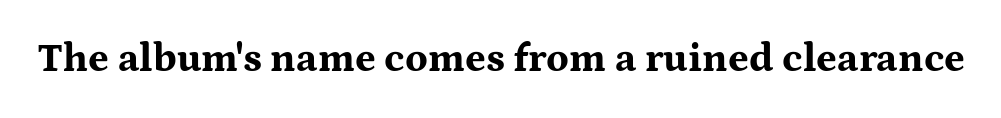
{"serif": "yes", "italic": "no", "bold": "yes", "weight": "bold", "width": "wide", "stroke_contrast": "medium", "x_height": "medium", "monospaced": "no", "underline": "no", "letter_spacing": "normal", "letter_spacing_em": 0.0, "glyph_px": 40}
